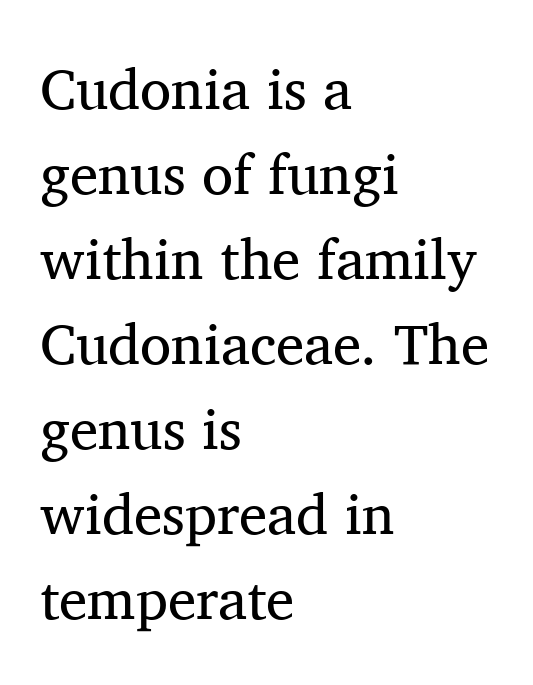
Do the characters align in a grid? No, the font is proportional. Rule under the text: the space is simply empty. What's the leading like? Ordinary, nothing unusual. Is this a sans? No — the strokes have serifs.
